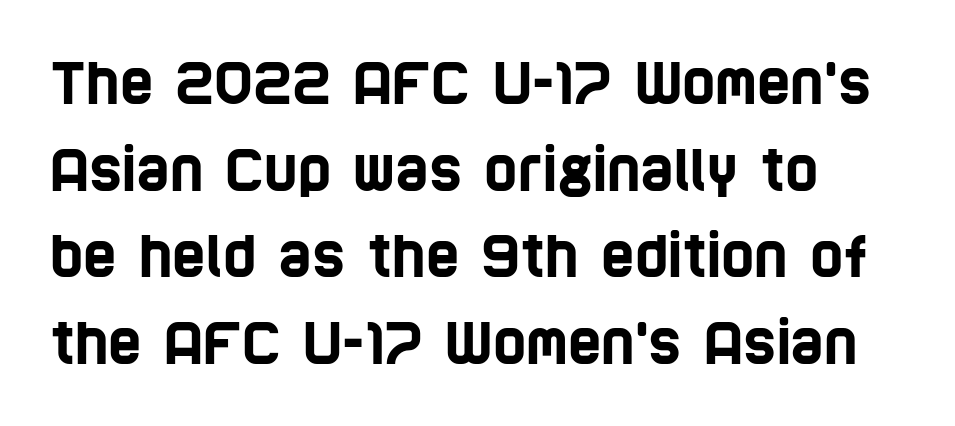
The image shows 57 px condensed sans-serif type; set left-aligned, normal line spacing (1.52x), normal letter spacing, not underlined; low stroke contrast and a large x-height.
